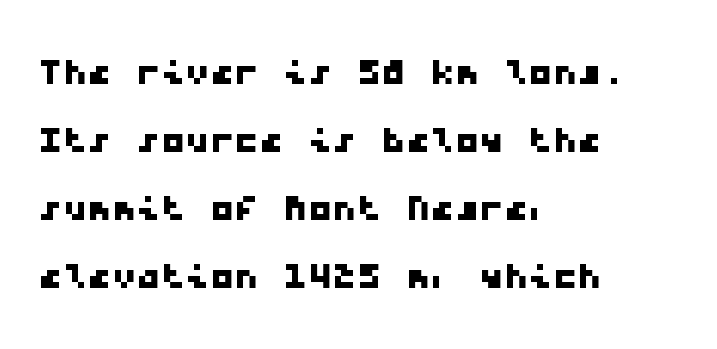
The image shows 49 px wide sans-serif type, monospaced; set left-aligned, normal line spacing (1.39x), normal letter spacing, not underlined; low stroke contrast and a medium x-height.
